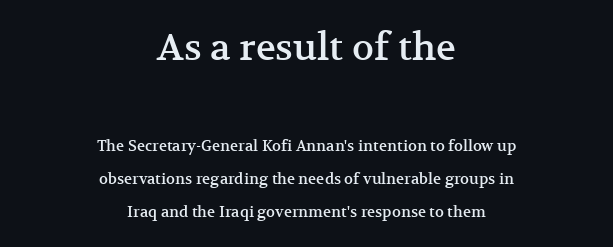
Q: Is the text italic (slanted)? A: No, it is upright.
Q: Is the typeface a serif or a sans-serif typeface? A: Serif.
Q: Is the text underlined? A: No.
Q: How is the paragraph aligned? A: Centered.
Q: Is the spacing between letters normal or unusually wide? A: Normal.
Q: Is the spacing between lines tight, normal or loose? A: Loose.
Q: Which block of text is set in a larger size, the first (top) or the second (bottom)? A: The first (top) one.
Q: Width (condensed, normal, or wide)? A: Normal.
Q: Stroke contrast? A: Medium.
Q: x-height? A: Medium.
Q: Monospaced? A: No.
